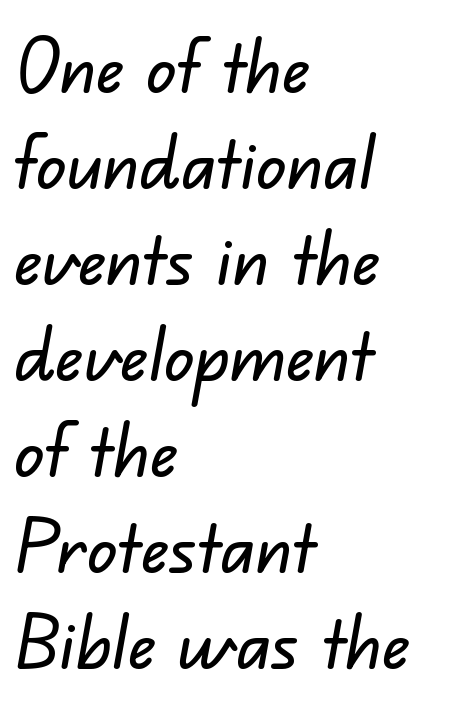
Q: Is the typeface a serif or a sans-serif typeface? A: Sans-serif.
Q: Is the text underlined? A: No.
Q: How is the paragraph aligned? A: Left-aligned.
Q: Is the spacing between letters normal or unusually wide? A: Normal.
Q: Is the spacing between lines tight, normal or loose? A: Normal.
Q: Width (condensed, normal, or wide)? A: Normal.
Q: Stroke contrast? A: Low.
Q: x-height? A: Small.
Q: Monospaced? A: No.
